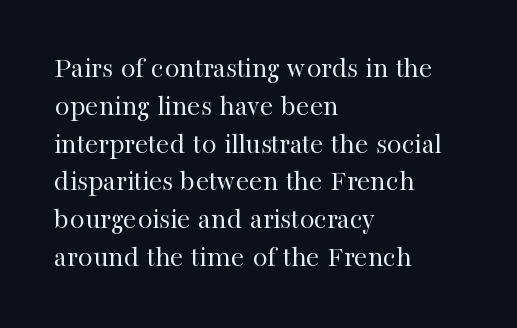
The image shows 30 px regular-weight serif type, upright; set left-aligned, normal line spacing (1.26x), normal letter spacing, not underlined; high stroke contrast and a medium x-height.
